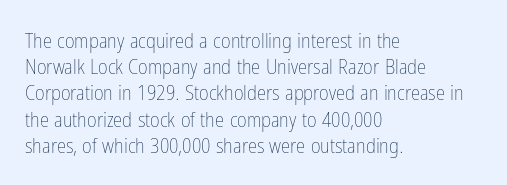
Q: Is the text bold? A: No.
Q: Is the text italic (slanted)? A: No, it is upright.
Q: Is the text underlined? A: No.
Q: How is the paragraph aligned? A: Left-aligned.
Q: Is the spacing between letters normal or unusually wide? A: Normal.
Q: Is the spacing between lines tight, normal or loose? A: Normal.
